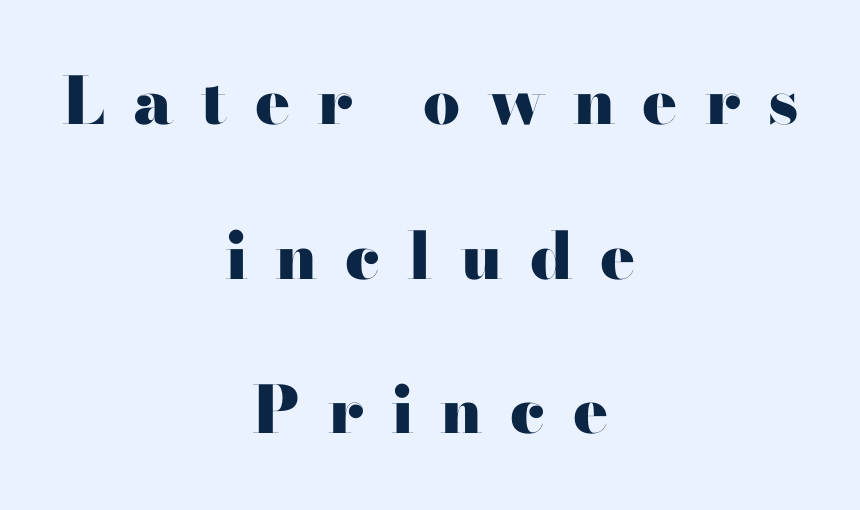
Q: Is the text bold? A: Yes.
Q: Is the text italic (slanted)? A: No, it is upright.
Q: Is the typeface a serif or a sans-serif typeface? A: Serif.
Q: Is the text underlined? A: No.
Q: How is the paragraph aligned? A: Centered.
Q: Is the spacing between letters normal or unusually wide? A: Unusually wide.
Q: Is the spacing between lines tight, normal or loose? A: Loose.
Q: Width (condensed, normal, or wide)? A: Wide.
Q: Stroke contrast? A: High.
Q: x-height? A: Small.
Q: Monospaced? A: No.
